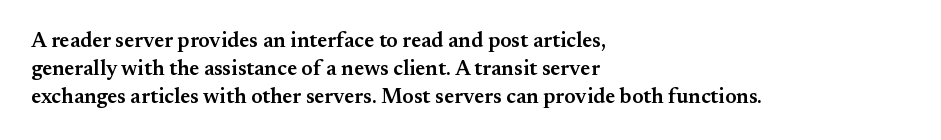
This is moderately heavy type, rendered in semibold. The baseline area is clear. The horizontal fit of the characters is conventional and even. Layout note: lines flush left.
